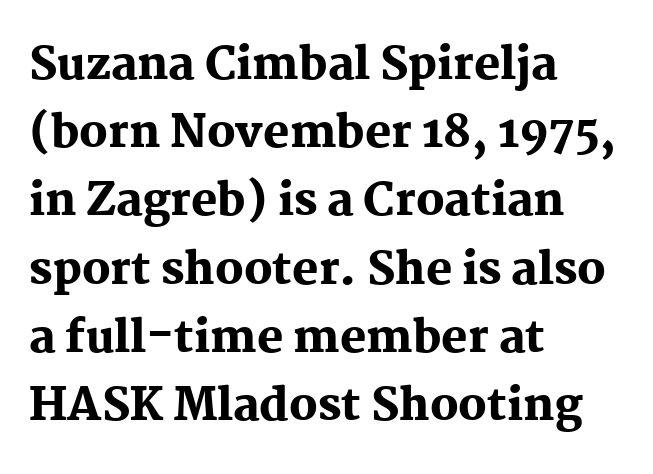
In terms of posture, this sample is upright. Here the designer chose a conventional face with non-uniform glyph widths. This block has exactly the height ordinary leading produces. Standard letterfit; no display-style spreading of the glyphs. In terms of weight, the rendering is a true, heavy bold.
